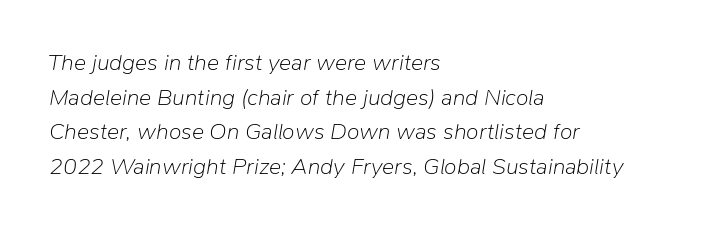
The image shows 23 px text type, italic (leaning right); set left-aligned, normal line spacing (1.51x), normal letter spacing, not underlined.
